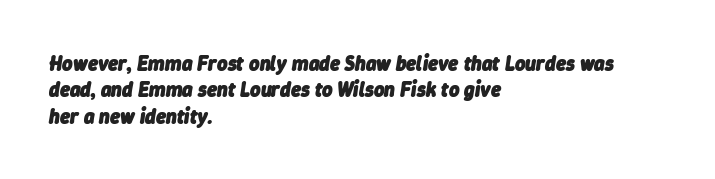
Evenly set lines give the paragraph a standard silhouette. Notice how the passage keeps a crisp vertical edge on the left only. Emphasis by weight is at full strength: bold. The passage shown is not underscored anywhere. Style check: oblique. Nothing unusual about the tracking: characters are spaced as the font intends.
